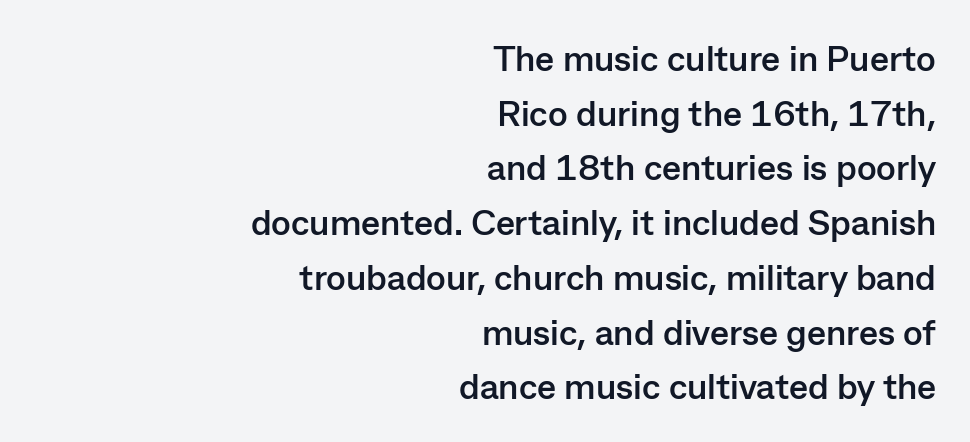
{"serif": "no", "italic": "no", "bold": "yes", "weight": "semibold", "width": "normal", "stroke_contrast": "low", "x_height": "medium", "monospaced": "no", "underline": "no", "align": "right", "line_spacing": "normal", "line_spacing_ratio": 1.52, "letter_spacing": "normal", "letter_spacing_em": 0.0, "glyph_px": 36}
